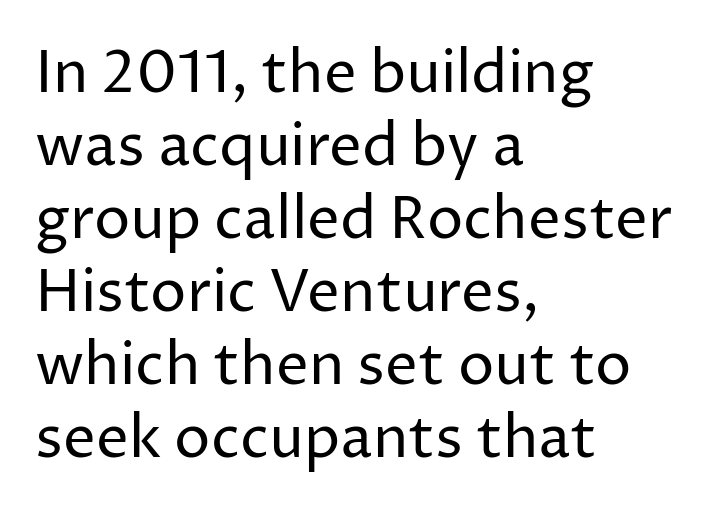
The image shows 58 px regular-weight sans-serif type, upright; set left-aligned, normal line spacing (1.26x), normal letter spacing, not underlined; low stroke contrast and a medium x-height.
